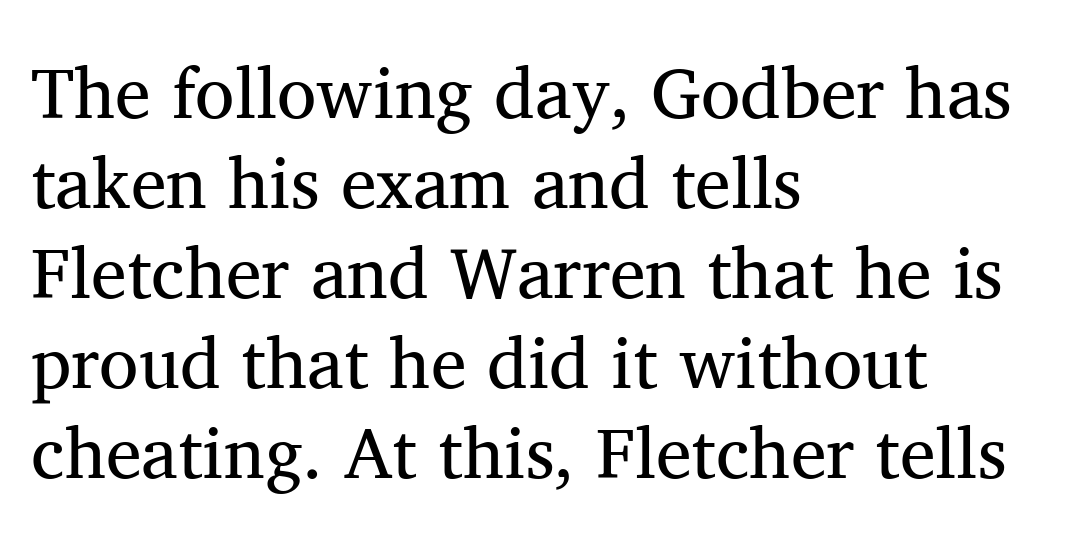
{"serif": "yes", "italic": "no", "bold": "no", "weight": "regular", "width": "normal", "stroke_contrast": "medium", "x_height": "medium", "monospaced": "no", "underline": "no", "align": "left", "line_spacing": "normal", "line_spacing_ratio": 1.25, "letter_spacing": "normal", "letter_spacing_em": 0.0, "glyph_px": 72}
